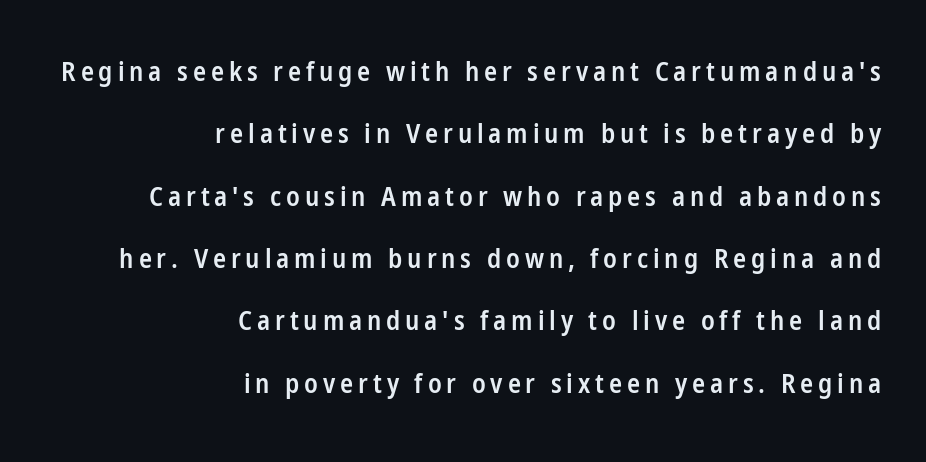
Q: Is the text bold? A: Semi-bold.
Q: Is the text italic (slanted)? A: No, it is upright.
Q: Is the text underlined? A: No.
Q: How is the paragraph aligned? A: Right-aligned.
Q: Is the spacing between lines tight, normal or loose? A: Loose.
